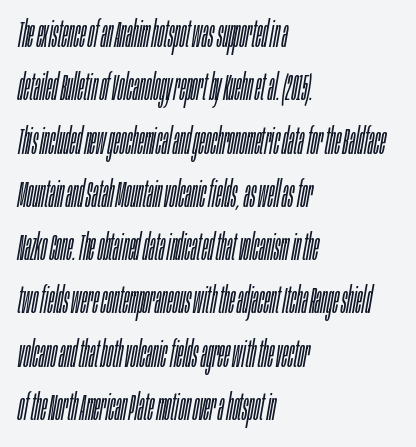
Q: Is the text bold? A: No.
Q: Is the text italic (slanted)? A: Yes, it leans right by about 10 degrees.
Q: Is the text underlined? A: No.
Q: How is the paragraph aligned? A: Left-aligned.
Q: Is the spacing between letters normal or unusually wide? A: Normal.
Q: Is the spacing between lines tight, normal or loose? A: Normal.
Q: Width (condensed, normal, or wide)? A: Condensed.
Q: Stroke contrast? A: Low.
Q: x-height? A: Large.
Q: Monospaced? A: No.
